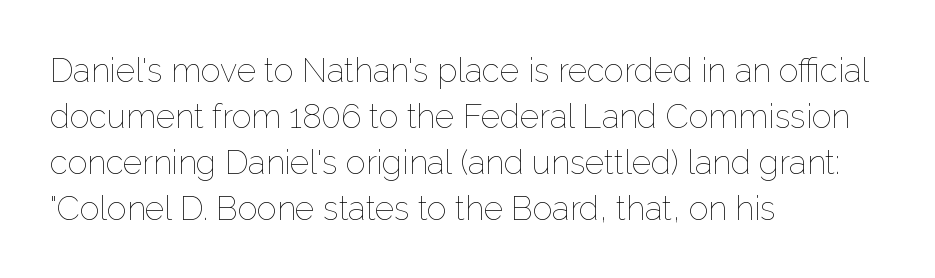
Q: Is the text bold? A: No.
Q: Is the text italic (slanted)? A: No, it is upright.
Q: Is the text underlined? A: No.
Q: How is the paragraph aligned? A: Left-aligned.
Q: Is the spacing between letters normal or unusually wide? A: Normal.
Q: Is the spacing between lines tight, normal or loose? A: Normal.
Q: Width (condensed, normal, or wide)? A: Normal.
Q: Stroke contrast? A: Low.
Q: x-height? A: Medium.
Q: Monospaced? A: No.
